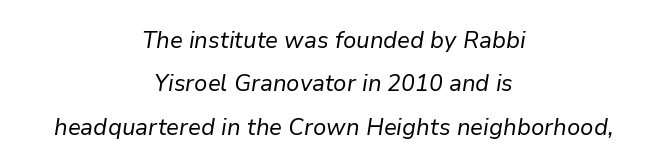
Quick note: underline off. Each word holds together tightly as a unit, with standard inter-letter gaps. Each stroke keeps to a modest, everyday thickness or less. Visually the block forms a symmetrical silhouette, jagged on both flanks.
